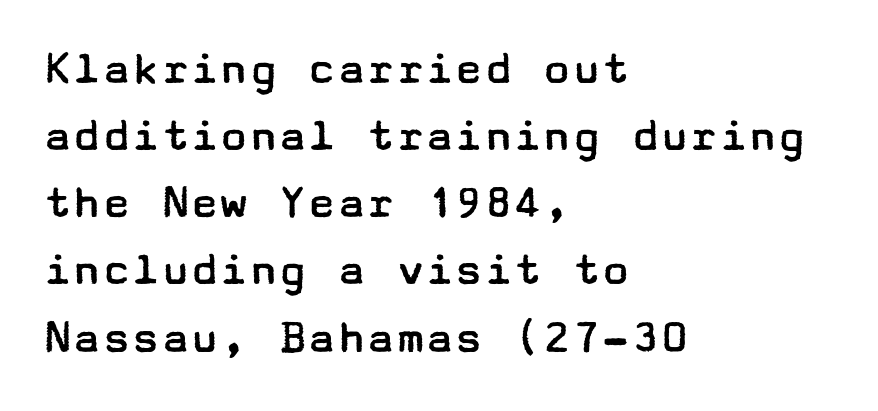
{"serif": "no", "italic": "no", "bold": "no", "weight": "regular", "width": "wide", "stroke_contrast": "low", "x_height": "medium", "underline": "no", "align": "left", "line_spacing": "normal", "line_spacing_ratio": 1.37, "letter_spacing": "normal", "letter_spacing_em": 0.0, "glyph_px": 49}
